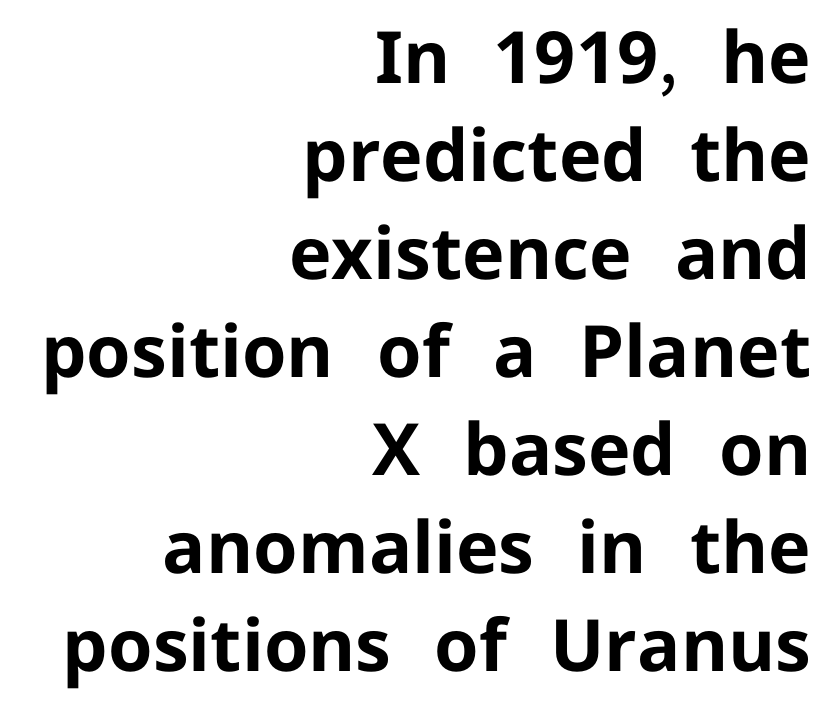
{"serif": "no", "italic": "no", "bold": "yes", "weight": "bold", "width": "normal", "stroke_contrast": "low", "x_height": "medium", "monospaced": "no", "underline": "no", "align": "right", "line_spacing": "normal", "line_spacing_ratio": 1.36, "letter_spacing": "normal", "letter_spacing_em": 0.0, "glyph_px": 72}
